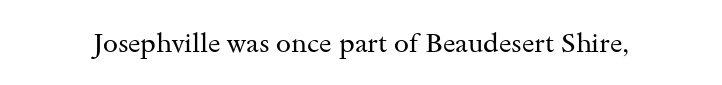
Has an underline been added? It has not. The type is set solid horizontally, with unmodified tracking. The characters are drawn with everyday or finer stroke widths. Every character sits straight up, as roman type does.
